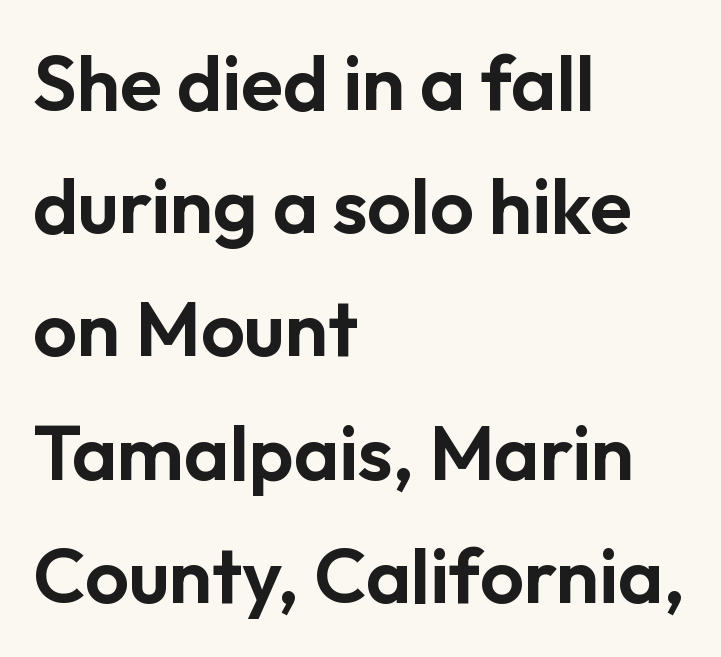
Typeset ragged right — the left edge is the straight one. Letters rest on an invisible, unmarked baseline. Character widths vary here, with narrow letters taking less room than wide ones. Italic: no, the glyphs are upright roman.
